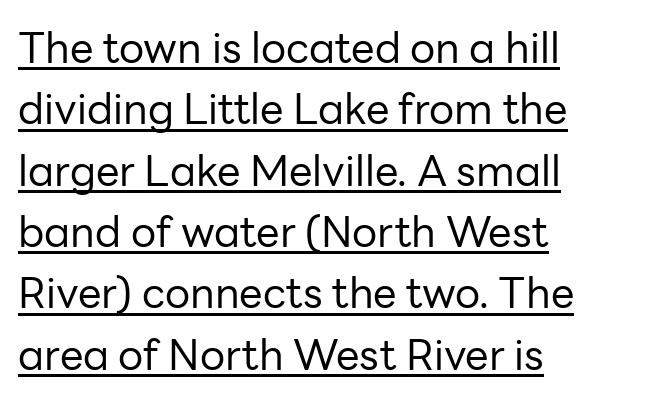
The image shows 42 px regular-weight sans-serif type, upright; set left-aligned, normal line spacing (1.46x), normal letter spacing, underlined; low stroke contrast and a medium x-height.
